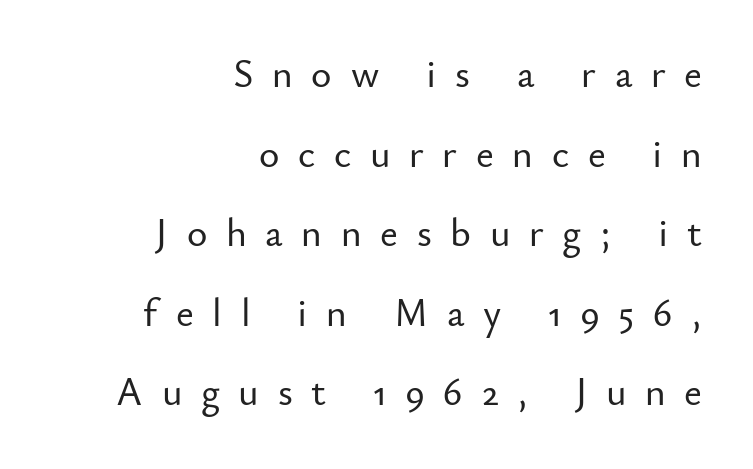
The lettering stays uniformly vertical, giving the passage a roman look. Tracking value appears strongly positive — letters spread wide. The ragged edge is on the left, which tells us the setting is flush right. The face used here is proportionally spaced, like ordinary book or web type. You could fit nearly another row in the gap between these rows. The passage shown is typeset with a sans-serif family.
